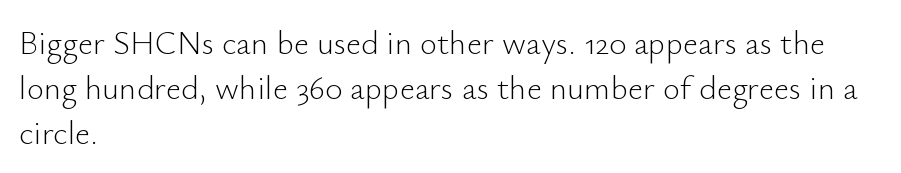
Q: Is the text bold? A: No.
Q: Is the text italic (slanted)? A: No, it is upright.
Q: Is the typeface a serif or a sans-serif typeface? A: Sans-serif.
Q: Is the text underlined? A: No.
Q: How is the paragraph aligned? A: Left-aligned.
Q: Is the spacing between letters normal or unusually wide? A: Normal.
Q: Is the spacing between lines tight, normal or loose? A: Normal.
Q: Width (condensed, normal, or wide)? A: Normal.
Q: Stroke contrast? A: Low.
Q: x-height? A: Small.
Q: Monospaced? A: No.
